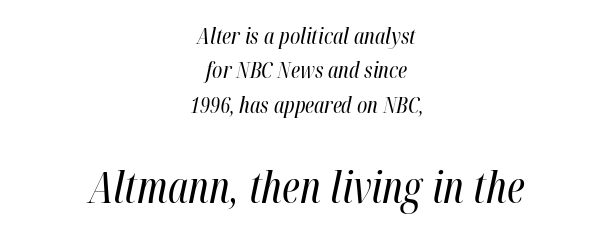
Q: Is the text bold? A: No.
Q: Is the text italic (slanted)? A: Yes, it leans right by about 12 degrees.
Q: Is the text underlined? A: No.
Q: How is the paragraph aligned? A: Centered.
Q: Is the spacing between letters normal or unusually wide? A: Normal.
Q: Is the spacing between lines tight, normal or loose? A: Normal.
Q: Which block of text is set in a larger size, the first (top) or the second (bottom)? A: The second (bottom) one.
Q: Width (condensed, normal, or wide)? A: Condensed.
Q: Stroke contrast? A: High.
Q: x-height? A: Medium.
Q: Monospaced? A: No.
